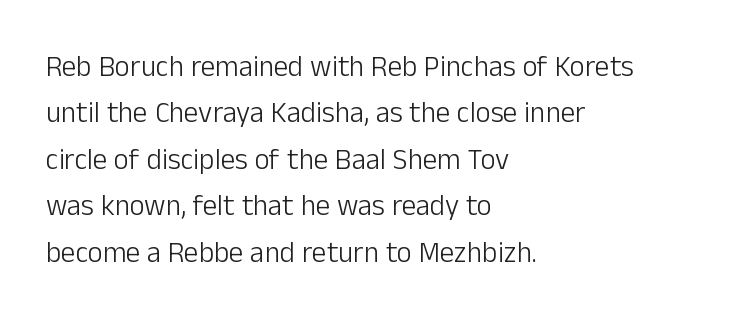
{"serif": "no", "italic": "no", "bold": "no", "weight": "light", "width": "normal", "stroke_contrast": "low", "x_height": "medium", "monospaced": "no", "underline": "no", "align": "left", "line_spacing": "normal", "line_spacing_ratio": 1.6, "letter_spacing": "normal", "letter_spacing_em": 0.0, "glyph_px": 29}
